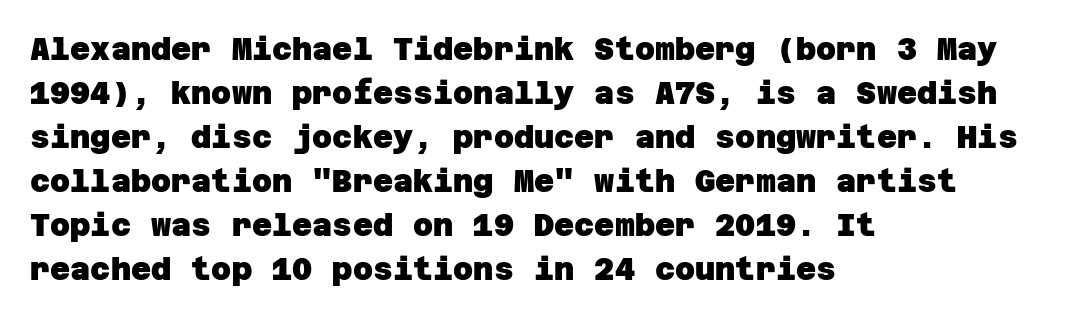
The image shows 31 px heavy sans-serif type; set left-aligned, normal line spacing (1.42x), normal letter spacing, not underlined; low stroke contrast and a large x-height.
